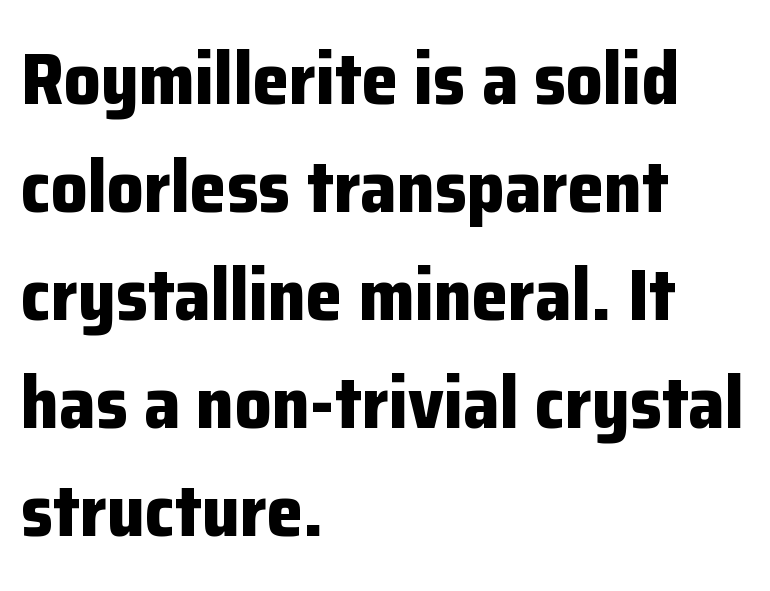
The image shows 73 px bold sans-serif type, upright; set left-aligned, normal line spacing (1.48x), normal letter spacing, not underlined; low stroke contrast and a medium x-height.
